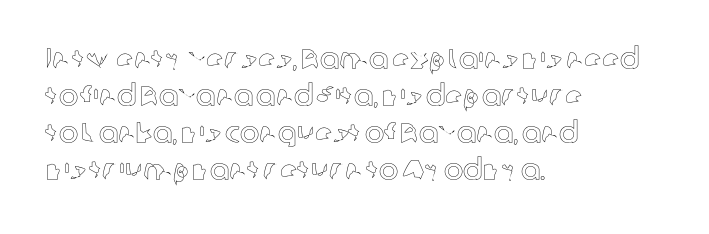
Does the lettering tilt? It doesn't — this is upright. The designer left line spacing at the default. Plain, unruled lines of type. Character widths vary here, with narrow letters taking less room than wide ones. Alignment: flush left.
